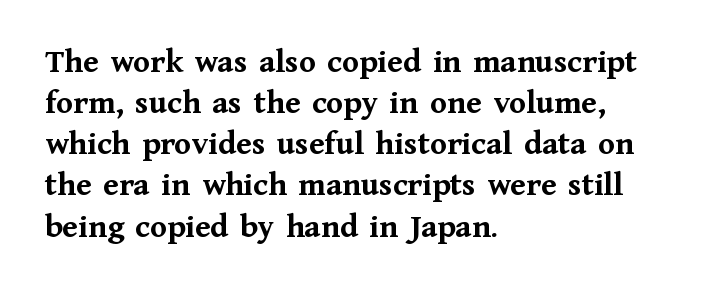
The letters stand upright; this is a roman face. How are the letters spaced? Ordinarily, with no added tracking. As a designer I'd log this as weight 700, bold. Stroke terminals: seriffed. Short and long lines alike share a common starting point at left.
